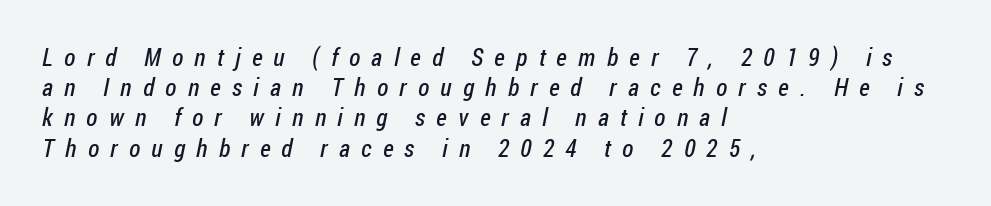
{"bold": "no", "underline": "no", "align": "left", "line_spacing_ratio": 1.21, "letter_spacing": "wide", "letter_spacing_em": 0.45, "glyph_px": 25}
